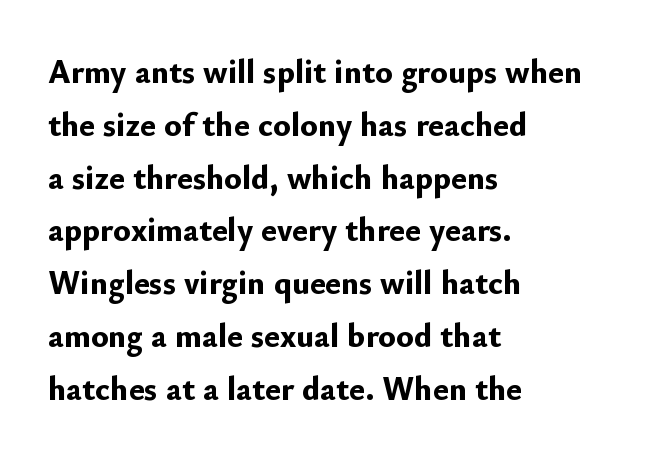
The image shows 33 px bold sans-serif type, upright; set left-aligned, normal line spacing (1.6x), normal letter spacing, not underlined; low stroke contrast and a small x-height.
